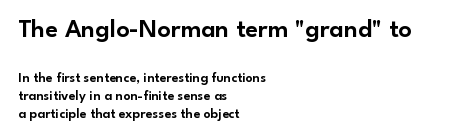
Q: Is the text italic (slanted)? A: No, it is upright.
Q: Is the text underlined? A: No.
Q: How is the paragraph aligned? A: Left-aligned.
Q: Is the spacing between letters normal or unusually wide? A: Normal.
Q: Is the spacing between lines tight, normal or loose? A: Normal.
Q: Which block of text is set in a larger size, the first (top) or the second (bottom)? A: The first (top) one.
